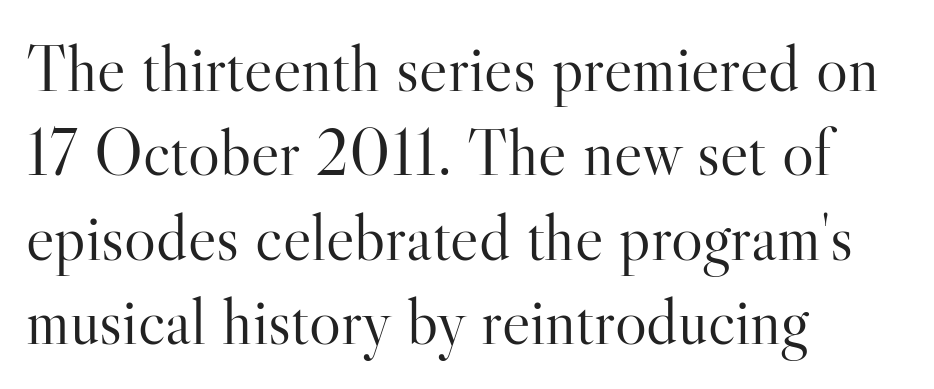
The face used here is proportionally spaced, like ordinary book or web type. Alignment: flush left. No heavy texture on the line: the type isn't bold. Glance below the letters and you will spot only blank space.
